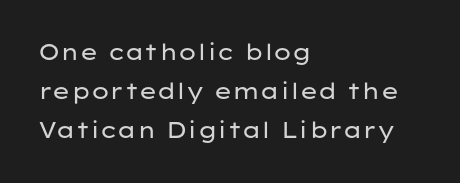
The image shows 22 px text type, upright; set left-aligned, line spacing 1.78x, normal letter spacing, not underlined.
